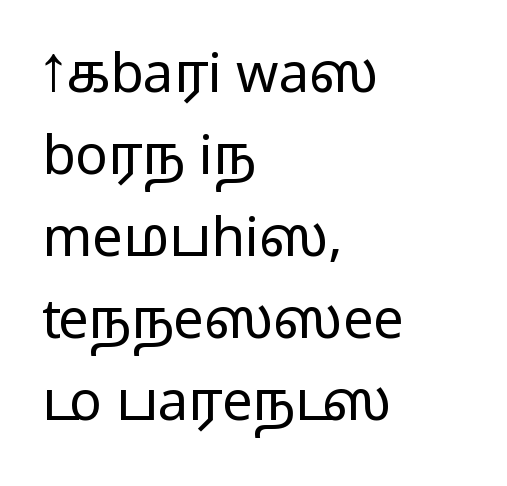
{"serif": "no", "italic": "no", "bold": "no", "weight": "regular", "width": "wide", "stroke_contrast": "low", "x_height": "medium", "monospaced": "no", "underline": "no", "align": "left", "line_spacing": "normal", "line_spacing_ratio": 1.52, "letter_spacing": "normal", "letter_spacing_em": 0.0, "glyph_px": 54}
